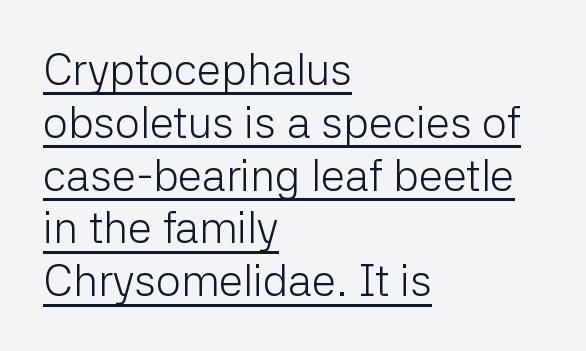
{"serif": "no", "italic": "no", "bold": "no", "weight": "light", "width": "normal", "stroke_contrast": "low", "x_height": "medium", "monospaced": "no", "underline": "yes", "align": "left", "line_spacing_ratio": 1.2, "letter_spacing": "normal", "letter_spacing_em": 0.0, "glyph_px": 44}
